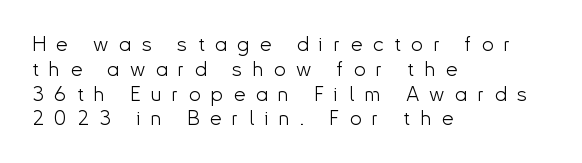
Display-style spreading of the glyphs; the letterfit is very open. The zone under the glyphs is completely vacant. Tall strokes in this sample are plumb rather than angled. These glyphs show unthickened strokes, regular width or finer. A classic flush-left, rag-right setting is used for this passage.
